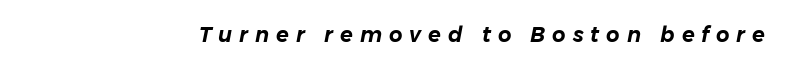
Honestly, the letter spacing is so wide it's the main thing you notice. When letters slant like this, we call the style italic. The passage shown is not underscored anywhere.
